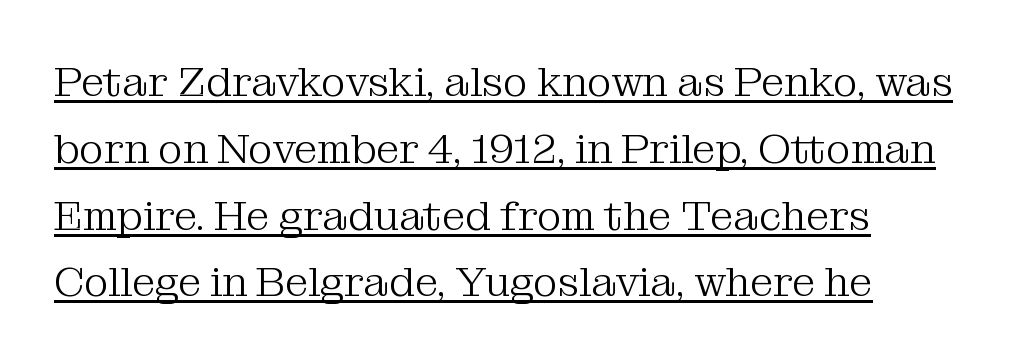
The characters display serif detailing at their extremities. Horizontally, the lines are justified to the leading edge only. A typesetter would call this proportional, since set widths differ per character. The face used here appears with an underline applied. There is no visible air inserted between adjacent glyphs. Tall strokes in this sample are plumb rather than angled.
